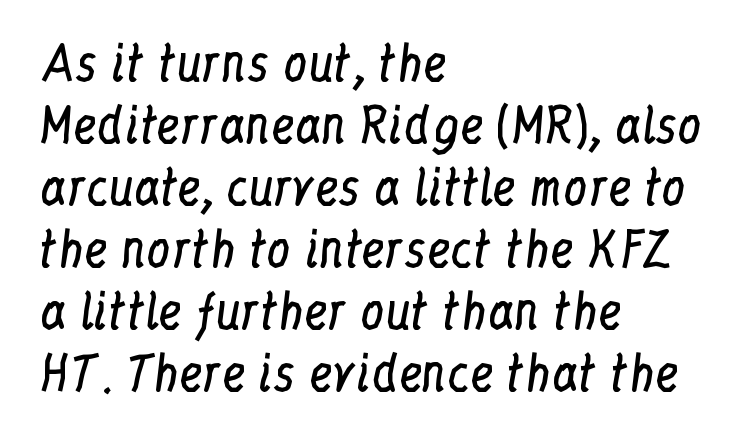
Q: Is the text bold? A: No.
Q: Is the text italic (slanted)? A: Yes.
Q: Is the typeface a serif or a sans-serif typeface? A: Serif.
Q: Is the text underlined? A: No.
Q: How is the paragraph aligned? A: Left-aligned.
Q: Is the spacing between letters normal or unusually wide? A: Normal.
Q: Is the spacing between lines tight, normal or loose? A: Normal.
Q: Width (condensed, normal, or wide)? A: Condensed.
Q: Stroke contrast? A: Low.
Q: x-height? A: Medium.
Q: Monospaced? A: No.
